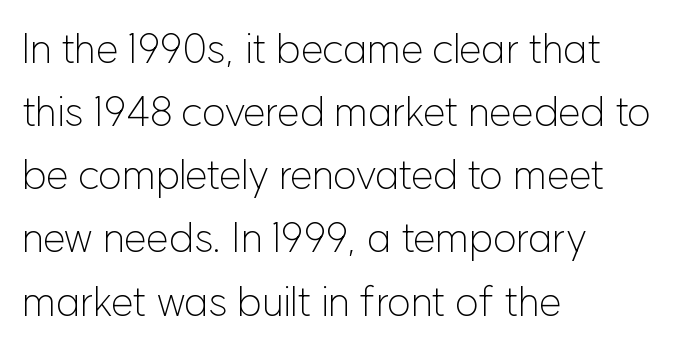
Q: Is the text bold? A: No.
Q: Is the text italic (slanted)? A: No, it is upright.
Q: Is the typeface a serif or a sans-serif typeface? A: Sans-serif.
Q: Is the text underlined? A: No.
Q: How is the paragraph aligned? A: Left-aligned.
Q: Is the spacing between letters normal or unusually wide? A: Normal.
Q: Is the spacing between lines tight, normal or loose? A: Normal.
Q: Width (condensed, normal, or wide)? A: Normal.
Q: Stroke contrast? A: Low.
Q: x-height? A: Medium.
Q: Monospaced? A: No.
